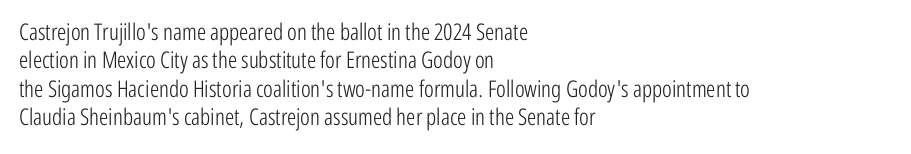
Nobody touched the tracking dial on this one. Visually the block forms a straight wall on the left and a jagged coastline on the right. Posture: upright roman. Beneath every word, the page is bare.
